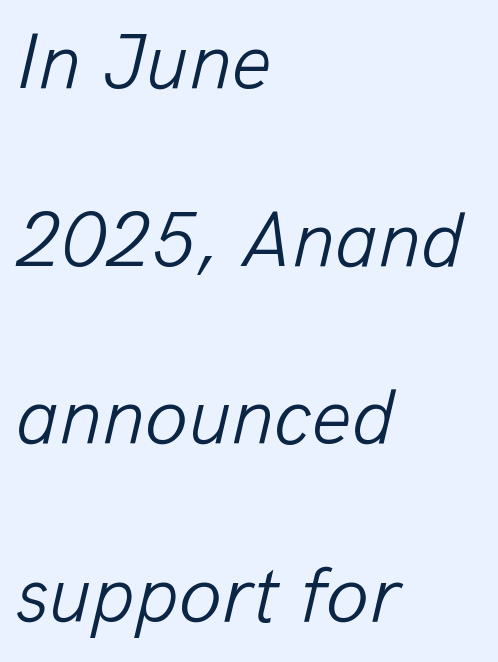
The image shows 79 px light type, italic (leaning right); set left-aligned, loose line spacing (2.25x), normal letter spacing, not underlined; low stroke contrast and a medium x-height.
